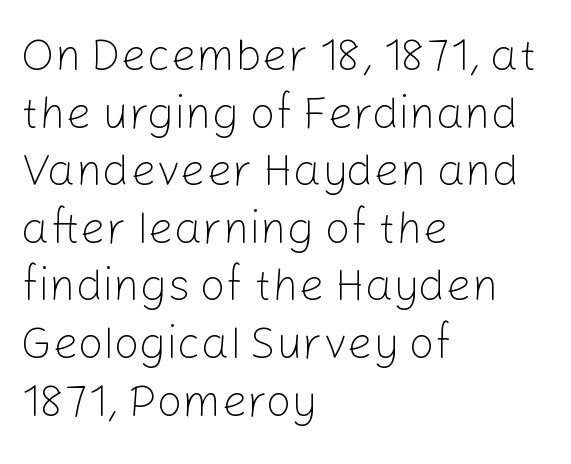
Weight: regular or lighter. The type family on display is of the sans-serif kind. Ordinary non-slanted type is in use. Default kerning and tracking; the words read as compact shapes. The passage shown is not underscored anywhere.
